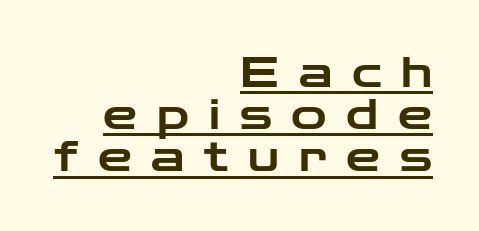
Q: Is the text italic (slanted)? A: No, it is upright.
Q: Is the typeface a serif or a sans-serif typeface? A: Sans-serif.
Q: Is the text underlined? A: Yes.
Q: How is the paragraph aligned? A: Right-aligned.
Q: Is the spacing between letters normal or unusually wide? A: Unusually wide.
Q: Is the spacing between lines tight, normal or loose? A: Tight.
Q: Width (condensed, normal, or wide)? A: Wide.
Q: Stroke contrast? A: Low.
Q: x-height? A: Medium.
Q: Monospaced? A: No.
